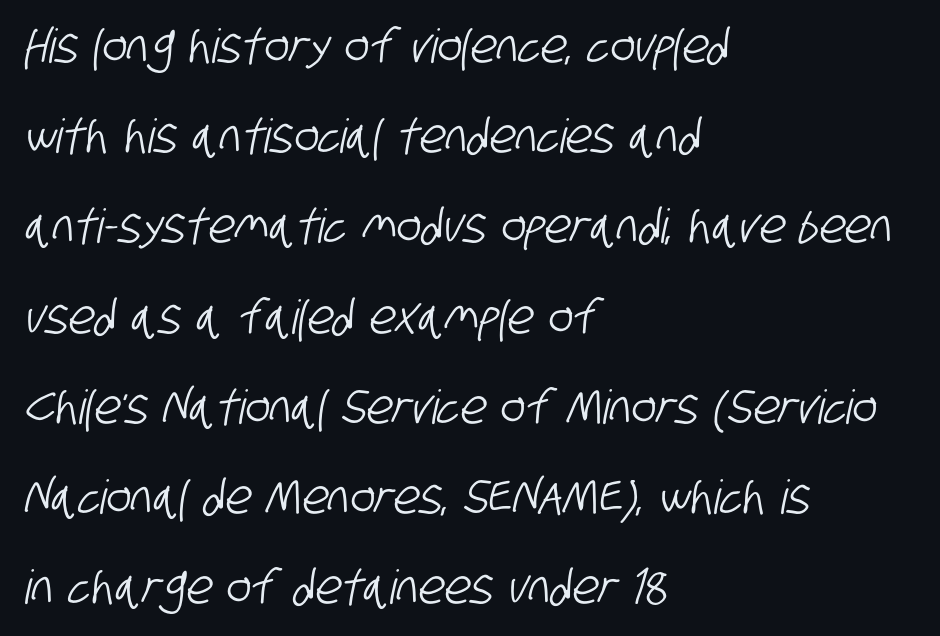
Q: Is the typeface a serif or a sans-serif typeface? A: Sans-serif.
Q: Is the text underlined? A: No.
Q: How is the paragraph aligned? A: Left-aligned.
Q: Is the spacing between letters normal or unusually wide? A: Normal.
Q: Is the spacing between lines tight, normal or loose? A: Loose.
Q: Width (condensed, normal, or wide)? A: Condensed.
Q: Stroke contrast? A: Low.
Q: x-height? A: Large.
Q: Monospaced? A: No.
